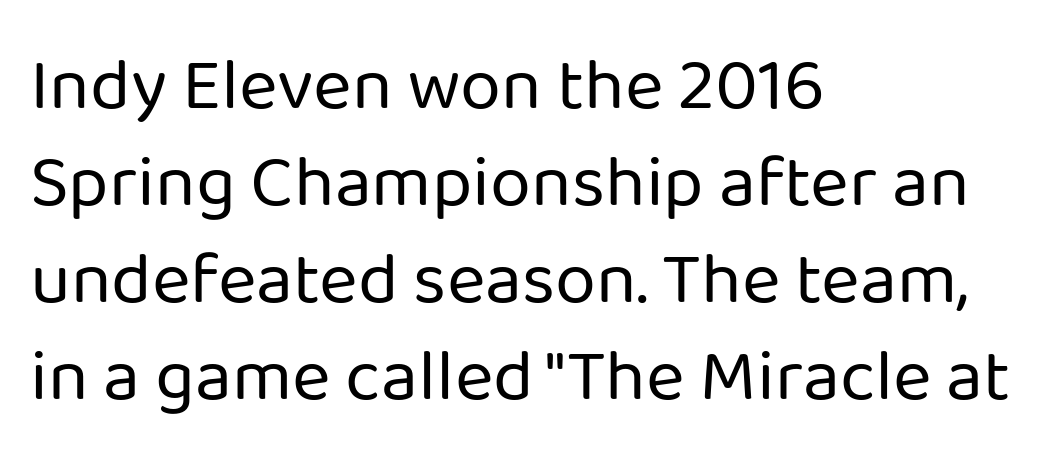
{"serif": "no", "italic": "no", "bold": "no", "weight": "regular", "width": "normal", "stroke_contrast": "low", "x_height": "medium", "monospaced": "no", "underline": "no", "align": "left", "line_spacing": "normal", "line_spacing_ratio": 1.31, "letter_spacing": "normal", "letter_spacing_em": 0.0, "glyph_px": 74}
